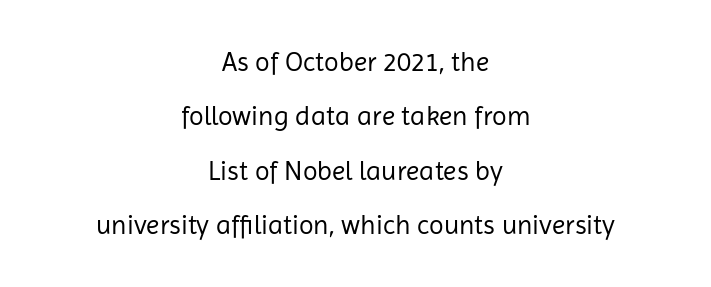
In CSS terms this would be text-align: center. The axis of the letterforms is exactly vertical. Each word holds together tightly as a unit, with standard inter-letter gaps. Whoever set this chose breathing room over compactness in the vertical rhythm. Stroke mass is kept to a normal reading level or below. Letters rest on an invisible, unmarked baseline.
